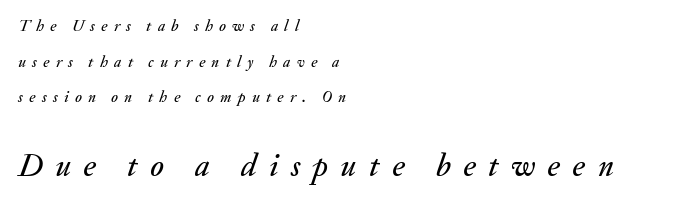
Vertical spacing — loose. A typesetter would call this heavily tracked-out type. Beneath every word, the page is bare. Alignment: flush left. Would a proofreader flag this as italicized? Yes.
